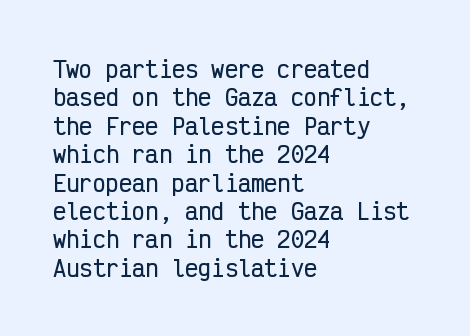
{"italic": "no", "underline": "no", "align": "left", "line_spacing": "normal", "line_spacing_ratio": 1.29, "letter_spacing": "normal", "letter_spacing_em": 0.0, "glyph_px": 22}
